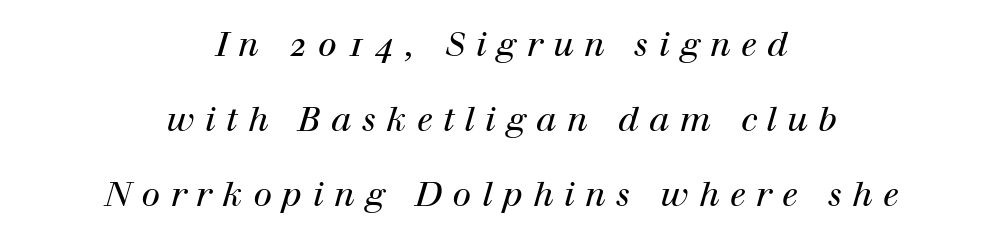
Looks like regular typesetting: each glyph gets only the width it needs. The glyphs in this specimen are seriffed. Quick note: interline space is abundant. This sample uses expanded letter spacing, leaving extra air between glyphs.
